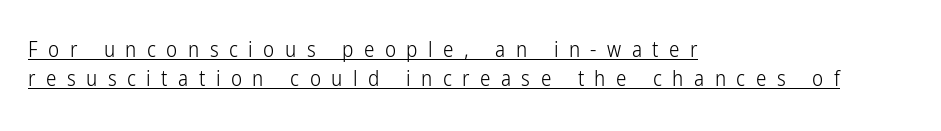
Compared with typical body copy, the letter spacing here is much looser. Style check: upright. Beneath each row of characters lies a ruled line. Every row of glyphs begins at an identical x-position on the left. Notice how descenders clear the ascenders below comfortably — that's standard leading. No chunkiness to these letters — they're not bold.
